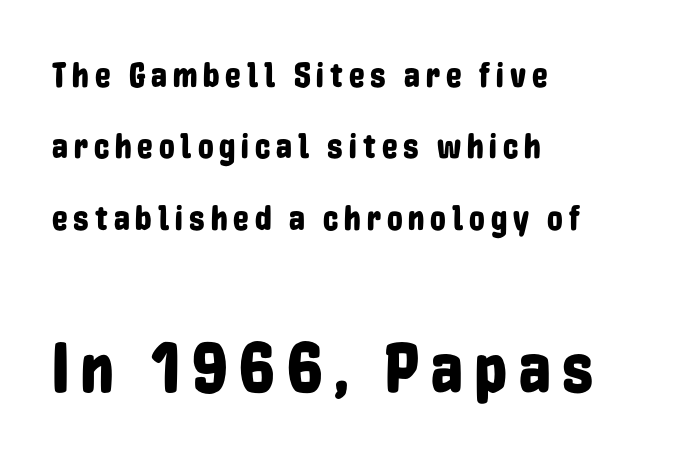
Q: Is the text italic (slanted)? A: No, it is upright.
Q: Is the typeface a serif or a sans-serif typeface? A: Sans-serif.
Q: Is the text underlined? A: No.
Q: How is the paragraph aligned? A: Left-aligned.
Q: Is the spacing between lines tight, normal or loose? A: Loose.
Q: Which block of text is set in a larger size, the first (top) or the second (bottom)? A: The second (bottom) one.
Q: Width (condensed, normal, or wide)? A: Condensed.
Q: Stroke contrast? A: Low.
Q: x-height? A: Medium.
Q: Monospaced? A: No.
